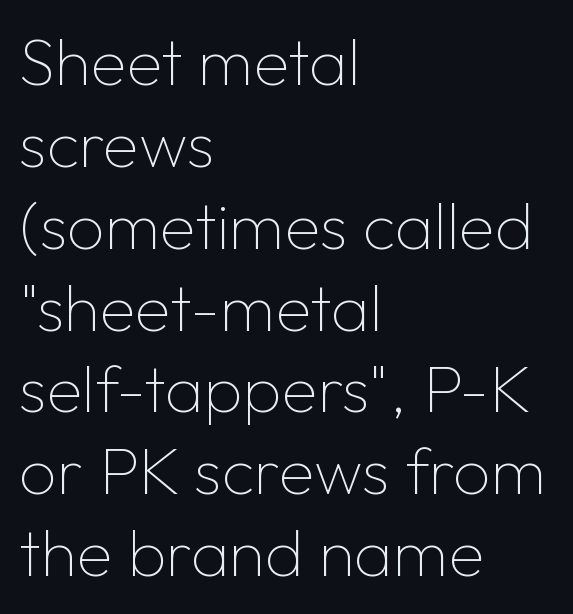
Q: Is the text bold? A: No.
Q: Is the text italic (slanted)? A: No, it is upright.
Q: Is the typeface a serif or a sans-serif typeface? A: Sans-serif.
Q: Is the text underlined? A: No.
Q: How is the paragraph aligned? A: Left-aligned.
Q: Is the spacing between letters normal or unusually wide? A: Normal.
Q: Width (condensed, normal, or wide)? A: Normal.
Q: Stroke contrast? A: Low.
Q: x-height? A: Medium.
Q: Monospaced? A: No.
